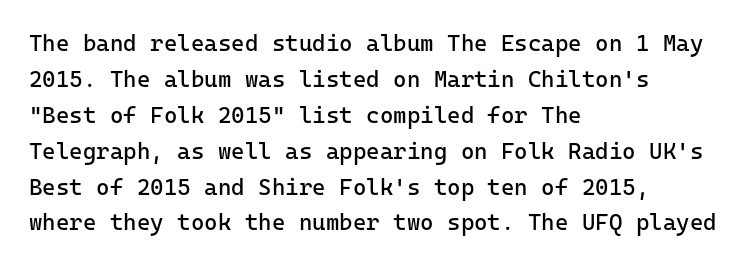
The image shows 23 px text type, upright; set left-aligned, normal line spacing (1.56x), normal letter spacing, not underlined.
